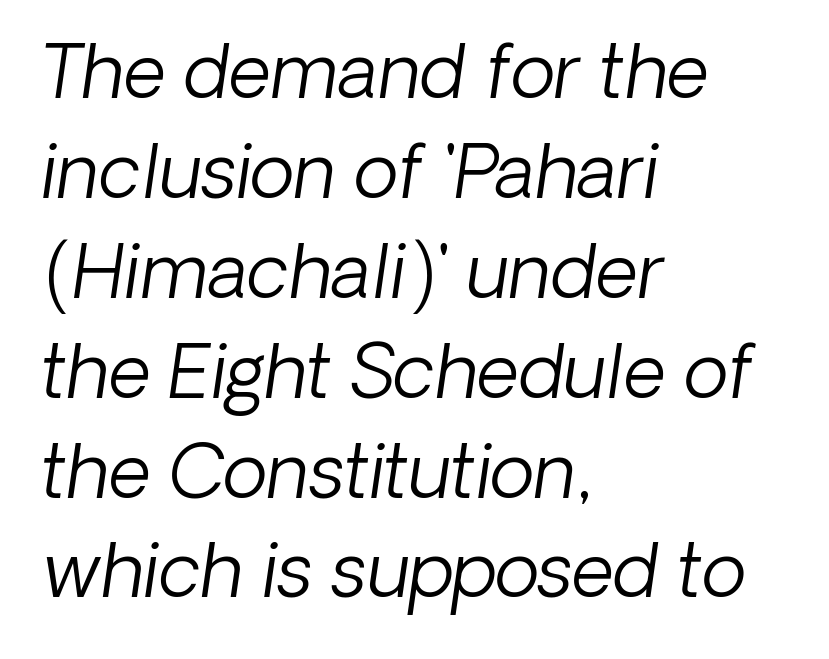
Each line starts at the same left margin while the right side varies. Caption: standard tracking, unaltered. The letters advance in unequal steps, a hallmark of proportional type. The vertical gap from one line to the next is medium. Quick note: underline off.
